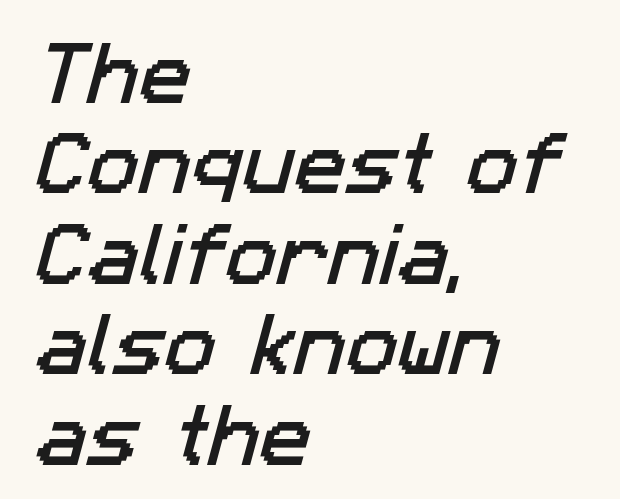
Q: Is the typeface a serif or a sans-serif typeface? A: Sans-serif.
Q: Is the text underlined? A: No.
Q: How is the paragraph aligned? A: Left-aligned.
Q: Is the spacing between letters normal or unusually wide? A: Normal.
Q: Is the spacing between lines tight, normal or loose? A: Normal.
Q: Width (condensed, normal, or wide)? A: Normal.
Q: Stroke contrast? A: Low.
Q: x-height? A: Medium.
Q: Monospaced? A: No.
